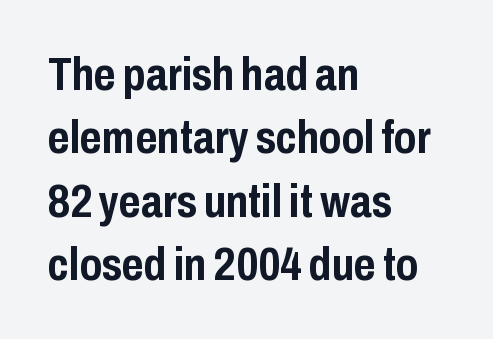
The image shows 47 px semibold, condensed sans-serif type, upright; set left-aligned, normal line spacing (1.35x), normal letter spacing, not underlined; low stroke contrast and a medium x-height.
